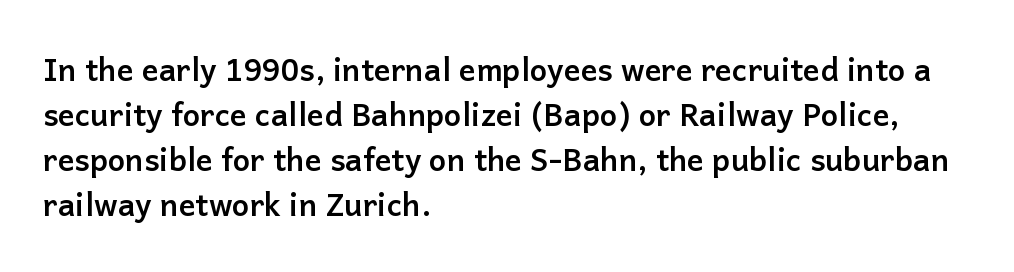
{"serif": "no", "italic": "no", "bold": "yes", "weight": "semibold", "width": "normal", "stroke_contrast": "low", "x_height": "medium", "monospaced": "no", "underline": "no", "align": "left", "line_spacing": "normal", "line_spacing_ratio": 1.45, "letter_spacing": "normal", "letter_spacing_em": 0.0, "glyph_px": 31}
